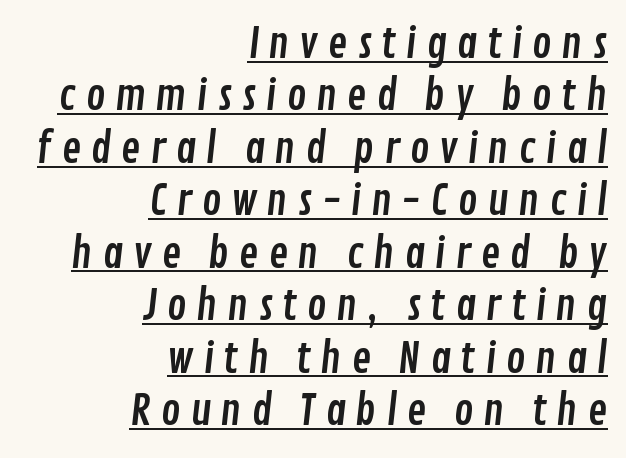
The image shows 41 px condensed sans-serif type; set right-aligned, normal line spacing (1.28x), unusually wide letter spacing (+0.23 em), underlined; low stroke contrast and a medium x-height.
